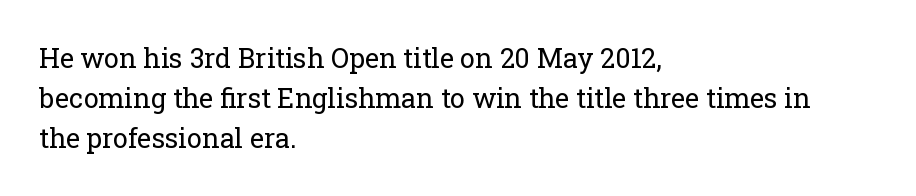
Q: Is the text bold? A: No.
Q: Is the text italic (slanted)? A: No, it is upright.
Q: Is the text underlined? A: No.
Q: How is the paragraph aligned? A: Left-aligned.
Q: Is the spacing between letters normal or unusually wide? A: Normal.
Q: Is the spacing between lines tight, normal or loose? A: Normal.
